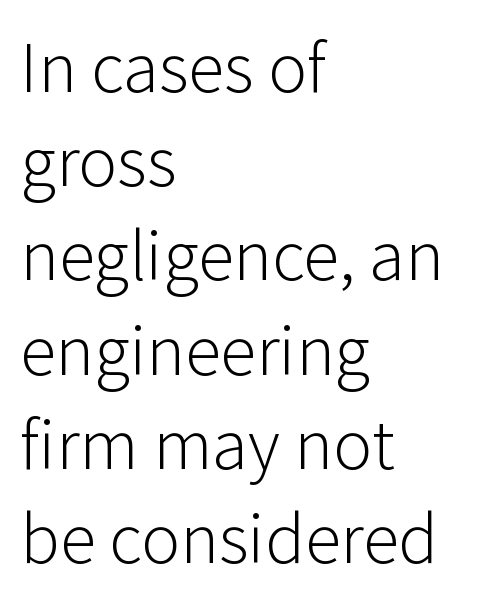
Q: Is the text bold? A: No.
Q: Is the text italic (slanted)? A: No, it is upright.
Q: Is the typeface a serif or a sans-serif typeface? A: Sans-serif.
Q: Is the text underlined? A: No.
Q: How is the paragraph aligned? A: Left-aligned.
Q: Is the spacing between letters normal or unusually wide? A: Normal.
Q: Is the spacing between lines tight, normal or loose? A: Normal.
Q: Width (condensed, normal, or wide)? A: Normal.
Q: Stroke contrast? A: Low.
Q: x-height? A: Medium.
Q: Monospaced? A: No.
